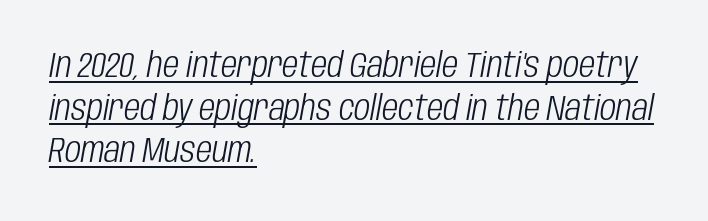
What stands out about the letter spacing? Nothing — it is the standard amount. The paragraph shown leans on its left margin. A rule runs beneath these lines of type. These lines are rendered in a variable-pitch font.
